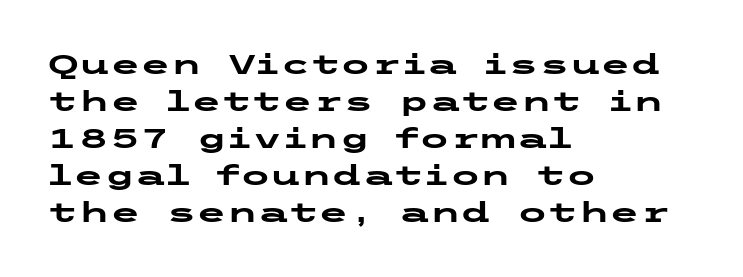
Each row of text sits above clean, open space. Ascenders rise straight up at ninety degrees. Default kerning and tracking; the words read as compact shapes. Students, observe: this is what conventionally led text looks like.
